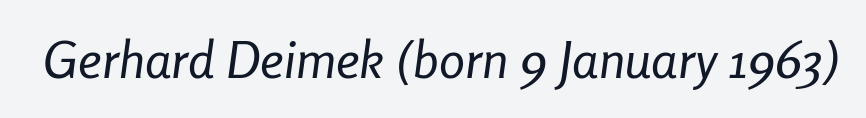
Q: Is the text bold? A: No.
Q: Is the text italic (slanted)? A: Yes, it leans right by about 8 degrees.
Q: Is the text underlined? A: No.
Q: Is the spacing between letters normal or unusually wide? A: Normal.
Q: Width (condensed, normal, or wide)? A: Condensed.
Q: Stroke contrast? A: Low.
Q: x-height? A: Medium.
Q: Monospaced? A: No.
